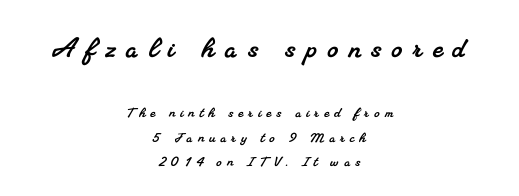
Q: Is the typeface a serif or a sans-serif typeface? A: Serif.
Q: Is the text underlined? A: No.
Q: How is the paragraph aligned? A: Centered.
Q: Is the spacing between letters normal or unusually wide? A: Unusually wide.
Q: Is the spacing between lines tight, normal or loose? A: Normal.
Q: Which block of text is set in a larger size, the first (top) or the second (bottom)? A: The first (top) one.
Q: Width (condensed, normal, or wide)? A: Normal.
Q: Stroke contrast? A: Medium.
Q: x-height? A: Small.
Q: Monospaced? A: No.
